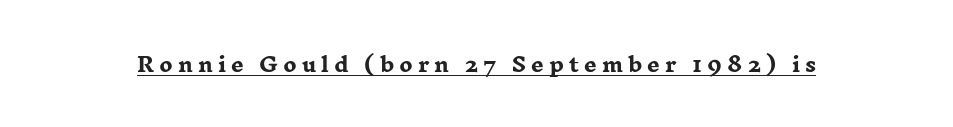
Q: Is the text bold? A: Yes.
Q: Is the text italic (slanted)? A: No, it is upright.
Q: Is the text underlined? A: Yes.
Q: Is the spacing between letters normal or unusually wide? A: Unusually wide.
